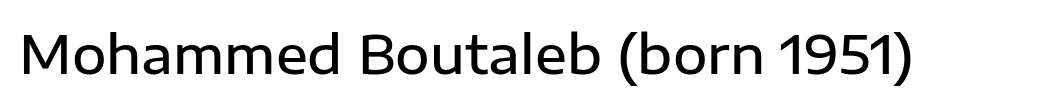
Nope, no serifs anywhere on these letters. Students, note that the glyphs here touch the page at normal intervals. The specimen reads as upright at a glance. Do the characters align in a grid? No, the font is proportional. Underline: absent.
